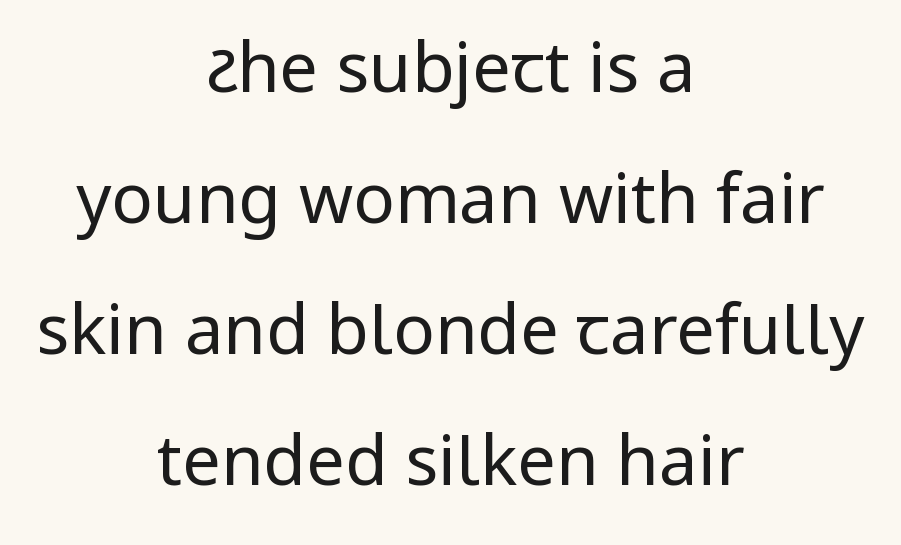
The line texture is even and compact thanks to regular tracking. Plain, unruled lines of type. Each new line begins a long way beneath the previous one. I'd call this a sans setting — the letters go barefoot.
